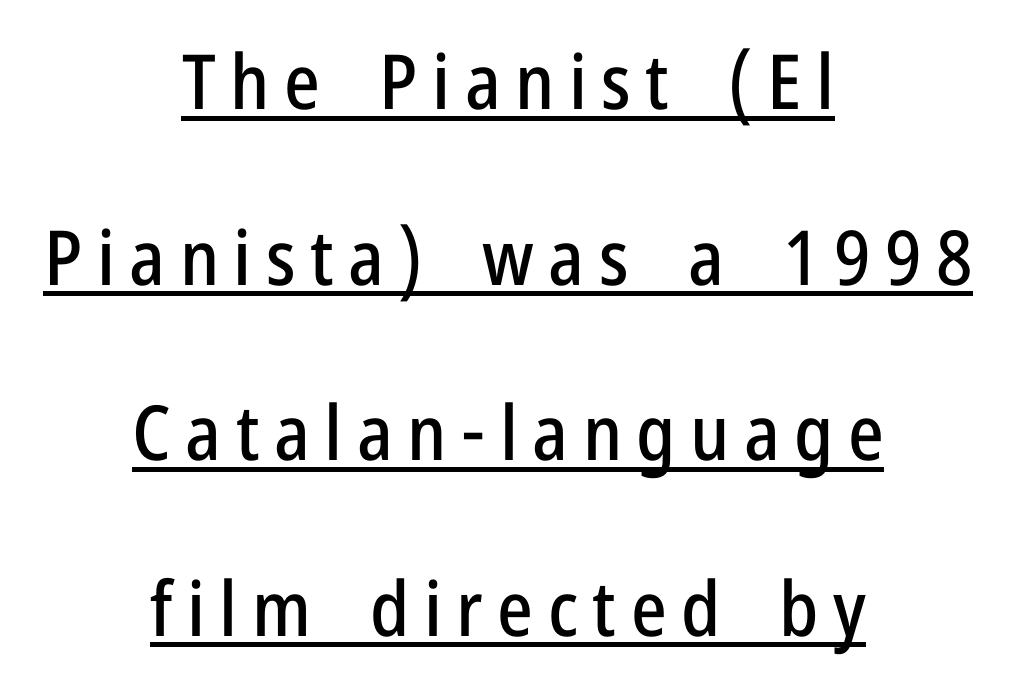
Q: Is the text italic (slanted)? A: No, it is upright.
Q: Is the typeface a serif or a sans-serif typeface? A: Sans-serif.
Q: Is the text underlined? A: Yes.
Q: How is the paragraph aligned? A: Centered.
Q: Is the spacing between lines tight, normal or loose? A: Loose.
Q: Width (condensed, normal, or wide)? A: Condensed.
Q: Stroke contrast? A: Low.
Q: x-height? A: Medium.
Q: Monospaced? A: No.
